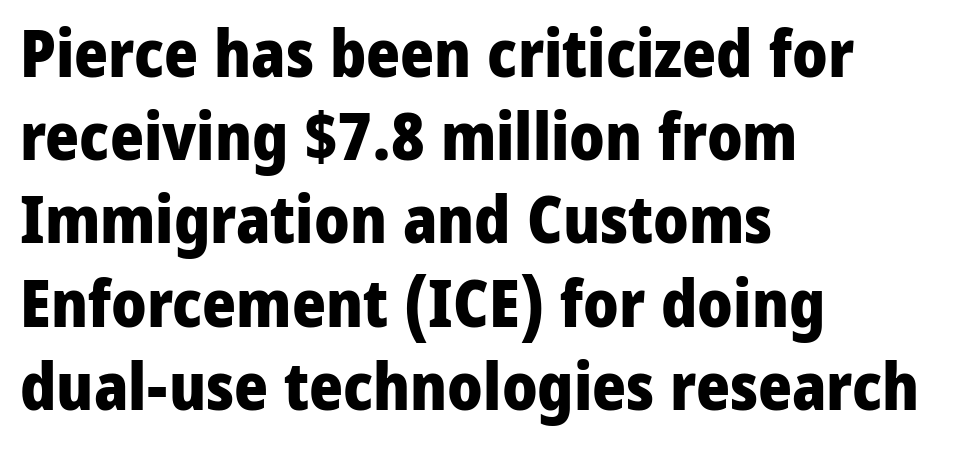
Q: Is the text bold? A: Yes.
Q: Is the text italic (slanted)? A: No, it is upright.
Q: Is the typeface a serif or a sans-serif typeface? A: Sans-serif.
Q: Is the text underlined? A: No.
Q: How is the paragraph aligned? A: Left-aligned.
Q: Is the spacing between letters normal or unusually wide? A: Normal.
Q: Is the spacing between lines tight, normal or loose? A: Normal.
Q: Width (condensed, normal, or wide)? A: Normal.
Q: Stroke contrast? A: Low.
Q: x-height? A: Medium.
Q: Monospaced? A: No.
